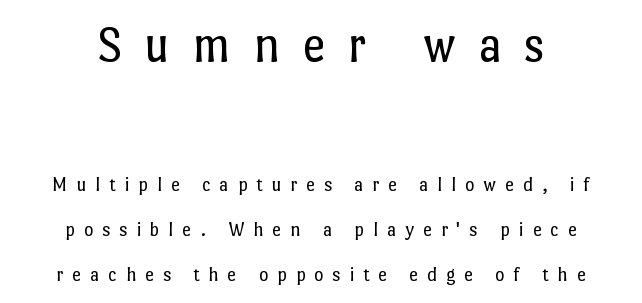
Q: Is the text bold? A: No.
Q: Is the text italic (slanted)? A: No, it is upright.
Q: Is the text underlined? A: No.
Q: How is the paragraph aligned? A: Centered.
Q: Is the spacing between letters normal or unusually wide? A: Unusually wide.
Q: Is the spacing between lines tight, normal or loose? A: Loose.
Q: Which block of text is set in a larger size, the first (top) or the second (bottom)? A: The first (top) one.
Q: Width (condensed, normal, or wide)? A: Normal.
Q: Stroke contrast? A: Low.
Q: x-height? A: Medium.
Q: Monospaced? A: No.
